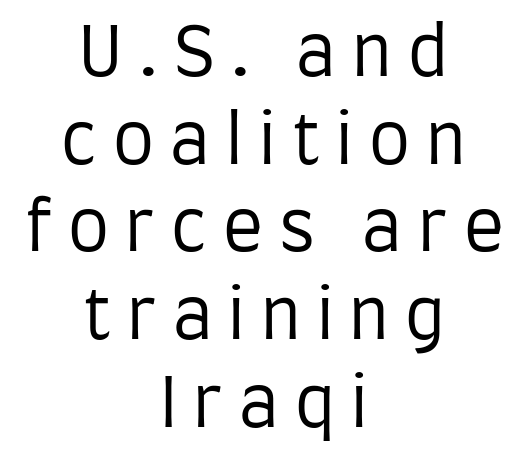
{"serif": "no", "italic": "no", "bold": "no", "weight": "regular", "width": "condensed", "stroke_contrast": "low", "x_height": "large", "monospaced": "no", "underline": "no", "align": "center", "line_spacing": "normal", "line_spacing_ratio": 1.29, "letter_spacing": "wide", "letter_spacing_em": 0.21, "glyph_px": 68}
